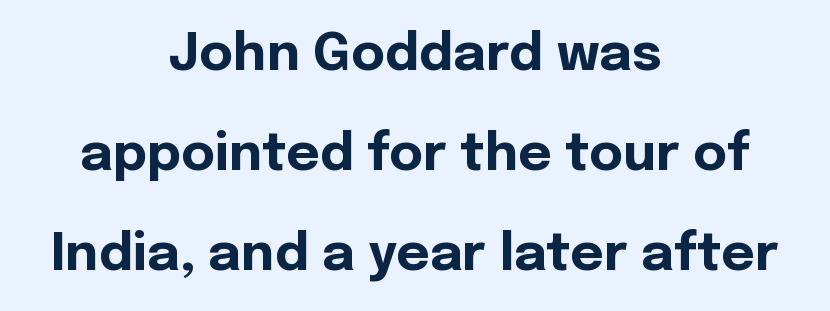
{"serif": "no", "italic": "no", "bold": "yes", "weight": "bold", "width": "normal", "x_height": "medium", "monospaced": "no", "underline": "no", "align": "center", "line_spacing": "loose", "line_spacing_ratio": 1.92, "letter_spacing": "normal", "letter_spacing_em": 0.0, "glyph_px": 52}
